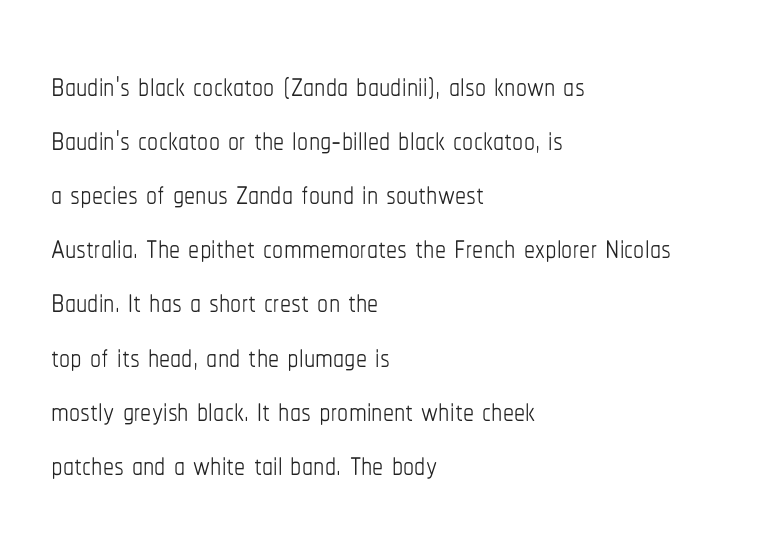
Proportional: the letters do not fall into vertical columns. The passage shown is not underscored anywhere. These lines keep a tight, regular rhythm from letter to letter. A roman cut, with each character standing at attention.
